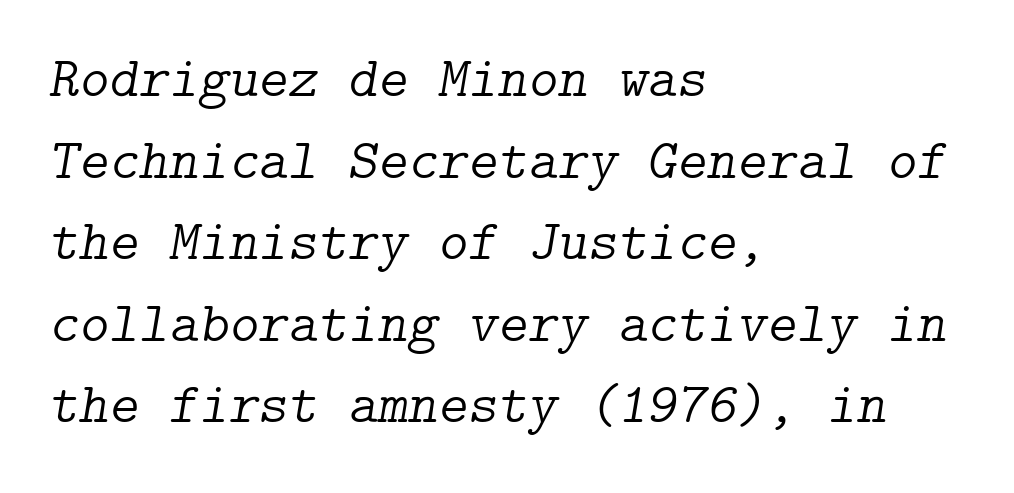
Q: Is the text bold? A: No.
Q: Is the text italic (slanted)? A: Yes, it leans right by about 9 degrees.
Q: Is the typeface a serif or a sans-serif typeface? A: Serif.
Q: Is the text underlined? A: No.
Q: How is the paragraph aligned? A: Left-aligned.
Q: Is the spacing between letters normal or unusually wide? A: Normal.
Q: Is the spacing between lines tight, normal or loose? A: Normal.
Q: Width (condensed, normal, or wide)? A: Normal.
Q: Stroke contrast? A: Low.
Q: x-height? A: Medium.
